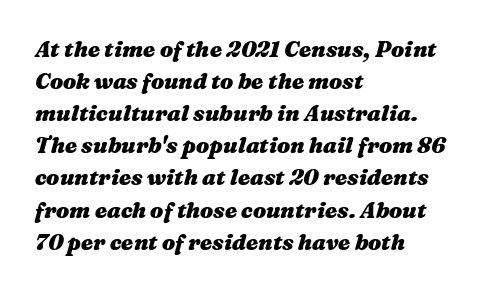
The image shows 22 px bold type, italic (leaning right); set left-aligned, normal line spacing (1.46x), normal letter spacing, not underlined.
